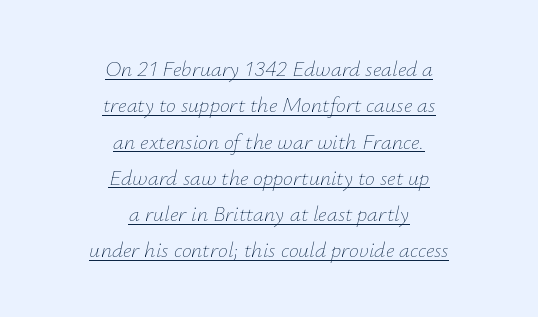
The lettering is marked with a stroke running underneath it. This sample keeps an unexceptional amount of space between lines. One-word summary of the alignment: center. Looking at the ascenders, they clearly lean.
